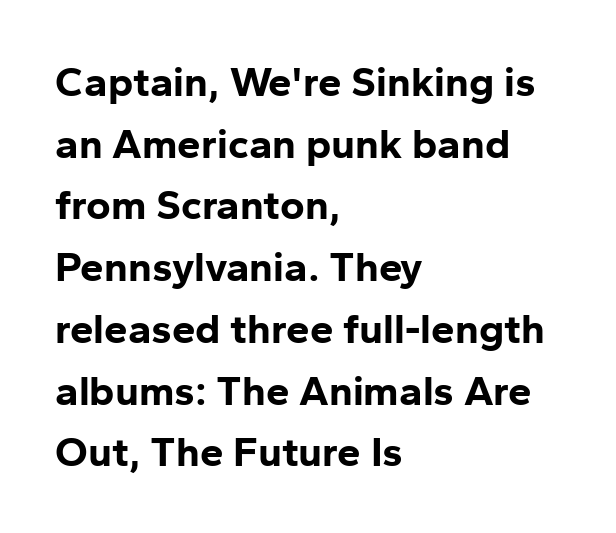
The image shows 42 px bold sans-serif type, upright; set left-aligned, normal line spacing (1.47x), normal letter spacing, not underlined; low stroke contrast and a medium x-height.
